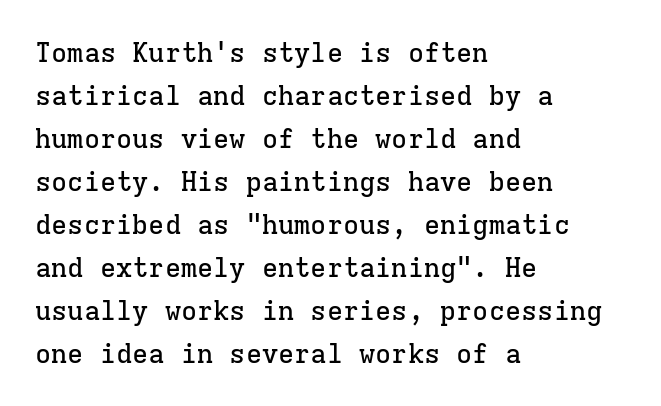
Q: Is the text italic (slanted)? A: No, it is upright.
Q: Is the text underlined? A: No.
Q: How is the paragraph aligned? A: Left-aligned.
Q: Is the spacing between letters normal or unusually wide? A: Normal.
Q: Is the spacing between lines tight, normal or loose? A: Normal.
